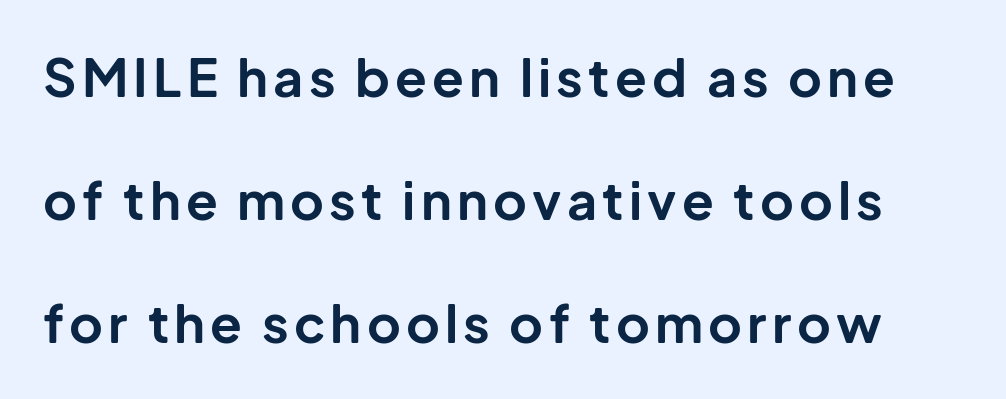
The face used here is proportionally spaced, like ordinary book or web type. The gap between lines stays unmarked. The font's upright variant was chosen for this text. Look at the bottom of the vertical strokes: they stop flat, with no serifs. Reading down the column, the eye jumps a long way to each next line. Does the weight exceed regular? Yes, all the way to bold.
